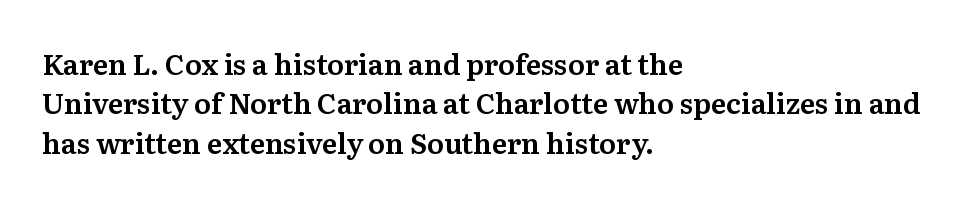
Where is the straight margin? On the left. The face used here is rendered with its standard letterfit. Check where the strokes stop: tiny serifs finish them off. The baseline area is clear.
